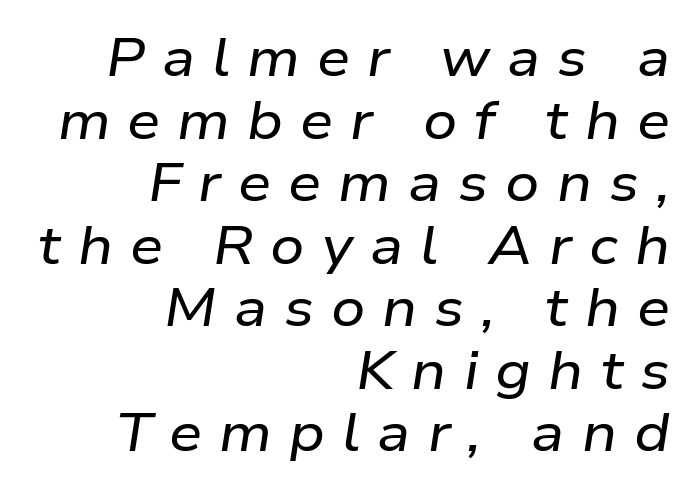
Q: Is the text italic (slanted)? A: Yes, it leans right by about 9 degrees.
Q: Is the text underlined? A: No.
Q: How is the paragraph aligned? A: Right-aligned.
Q: Is the spacing between letters normal or unusually wide? A: Unusually wide.
Q: Width (condensed, normal, or wide)? A: Wide.
Q: Stroke contrast? A: Low.
Q: x-height? A: Medium.
Q: Monospaced? A: No.
